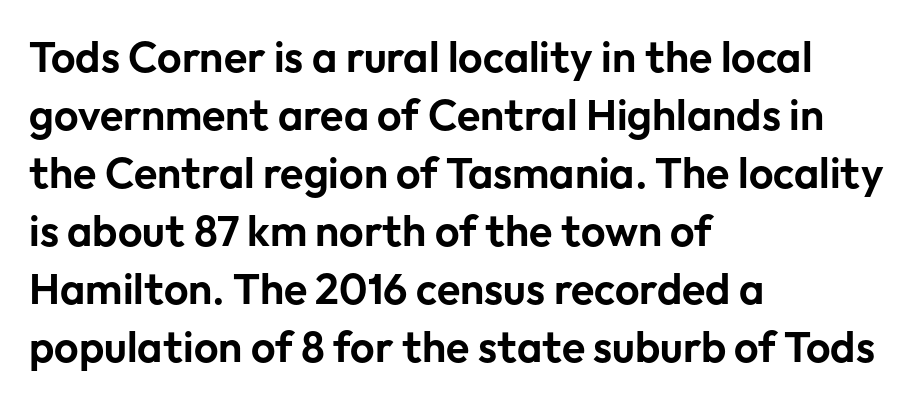
The image shows 43 px sans-serif type, upright; set left-aligned, normal line spacing (1.35x), normal letter spacing, not underlined; low stroke contrast and a medium x-height.
